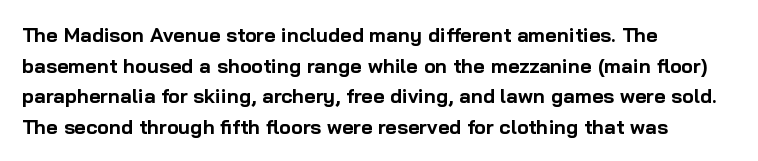
Q: Is the text bold? A: Yes.
Q: Is the text italic (slanted)? A: No, it is upright.
Q: Is the text underlined? A: No.
Q: How is the paragraph aligned? A: Left-aligned.
Q: Is the spacing between letters normal or unusually wide? A: Normal.
Q: Is the spacing between lines tight, normal or loose? A: Normal.
